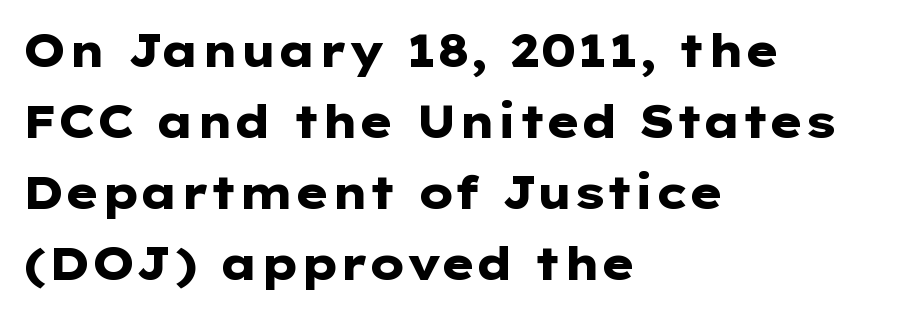
The image shows 45 px heavy, wide sans-serif type, upright; set left-aligned, normal line spacing (1.58x), normal letter spacing, not underlined; low stroke contrast and a medium x-height.
